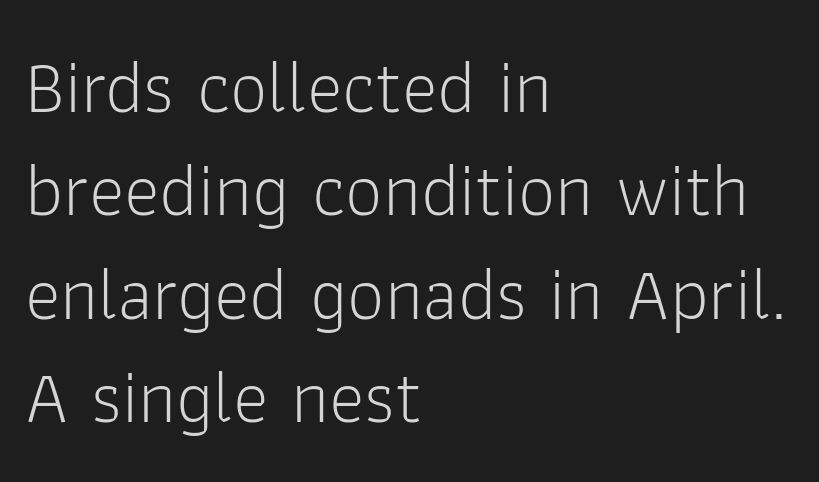
Each line starts at the same left margin while the right side varies. Letters rest on an invisible, unmarked baseline. Unlike italic type, these characters show no tilt at all. Nobody touched the tracking dial on this one. Varying glyph widths throughout — classic text-font behaviour.
